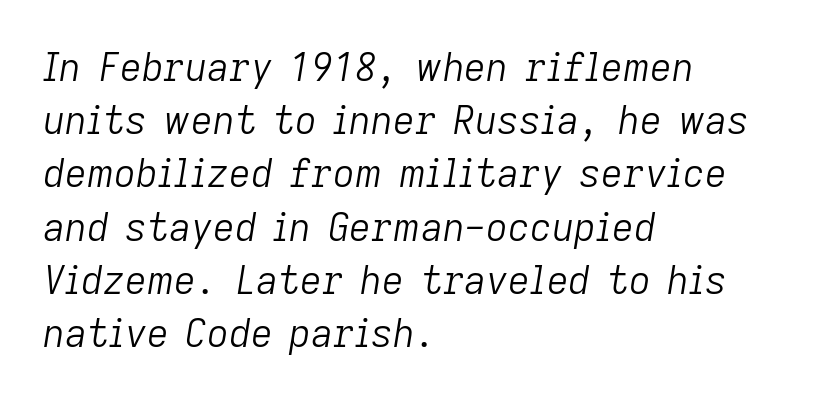
{"italic": "yes", "lean": "right", "slant_degrees": 9, "bold": "no", "weight": "light", "width": "normal", "stroke_contrast": "low", "x_height": "medium", "monospaced": "no", "underline": "no", "align": "left", "line_spacing": "normal", "line_spacing_ratio": 1.4, "letter_spacing": "normal", "letter_spacing_em": 0.0, "glyph_px": 38}
